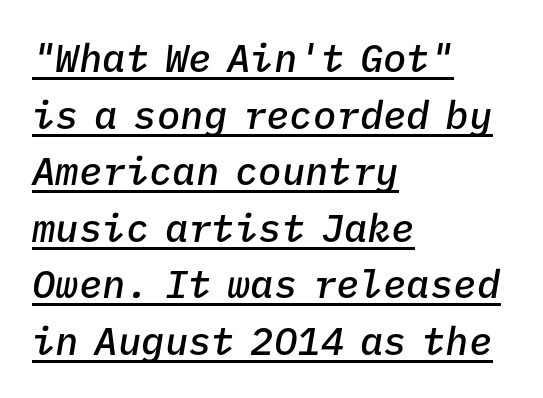
{"italic": "yes", "lean": "right", "slant_degrees": 9, "bold": "semi", "weight": "semibold", "width": "normal", "stroke_contrast": "low", "x_height": "medium", "monospaced": "yes", "underline": "yes", "align": "left", "line_spacing": "normal", "line_spacing_ratio": 1.45, "letter_spacing": "normal", "letter_spacing_em": 0.0, "glyph_px": 39}
